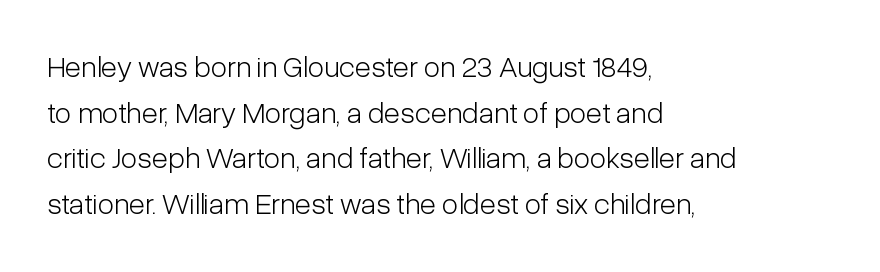
The image shows 30 px light, condensed sans-serif type, upright; set left-aligned, normal line spacing (1.52x), normal letter spacing, not underlined; low stroke contrast and a medium x-height.
